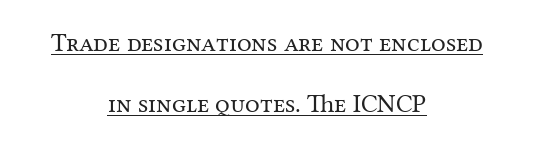
Q: Is the text bold? A: No.
Q: Is the text italic (slanted)? A: No, it is upright.
Q: Is the text underlined? A: Yes.
Q: How is the paragraph aligned? A: Centered.
Q: Is the spacing between letters normal or unusually wide? A: Normal.
Q: Is the spacing between lines tight, normal or loose? A: Loose.
